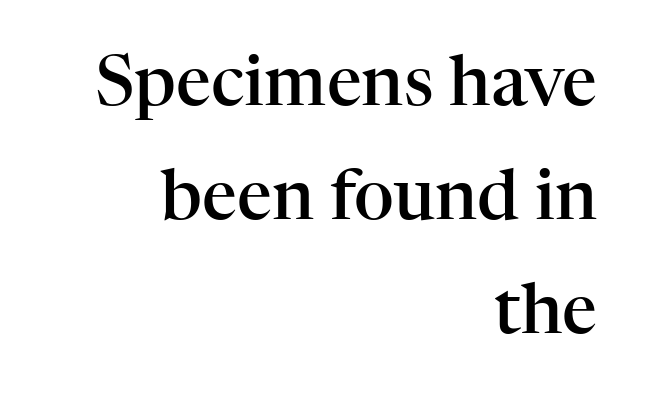
Q: Is the text bold? A: Semi-bold.
Q: Is the text italic (slanted)? A: No, it is upright.
Q: Is the typeface a serif or a sans-serif typeface? A: Serif.
Q: Is the text underlined? A: No.
Q: How is the paragraph aligned? A: Right-aligned.
Q: Is the spacing between letters normal or unusually wide? A: Normal.
Q: Is the spacing between lines tight, normal or loose? A: Normal.
Q: Width (condensed, normal, or wide)? A: Normal.
Q: Stroke contrast? A: High.
Q: x-height? A: Medium.
Q: Monospaced? A: No.
